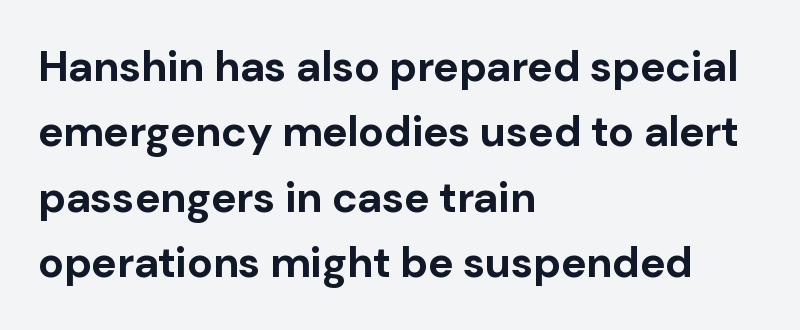
{"serif": "no", "italic": "no", "bold": "yes", "weight": "bold", "width": "normal", "stroke_contrast": "low", "x_height": "medium", "monospaced": "no", "underline": "no", "align": "left", "line_spacing": "normal", "line_spacing_ratio": 1.52, "letter_spacing": "normal", "letter_spacing_em": 0.0, "glyph_px": 43}
